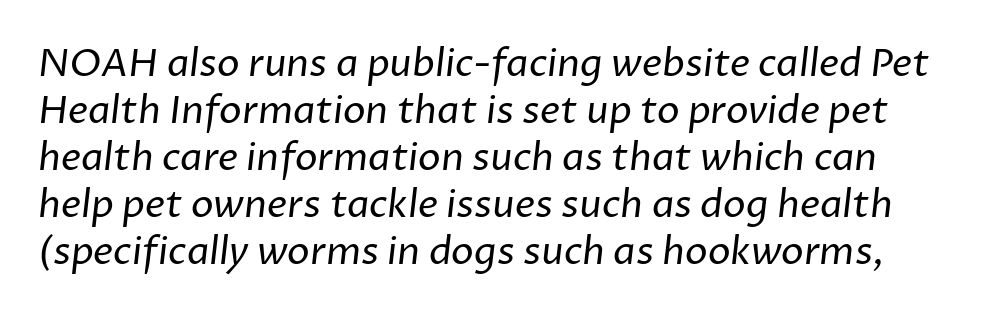
The image shows 38 px regular-weight sans-serif type; set line spacing 1.24x, normal letter spacing, not underlined; low stroke contrast and a medium x-height.
